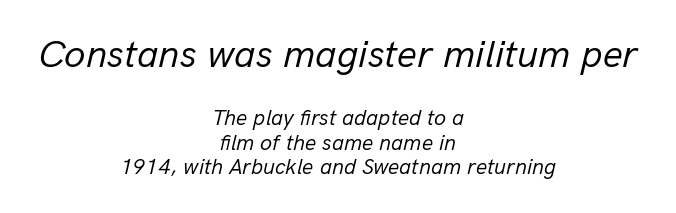
Q: Is the text bold? A: No.
Q: Is the text italic (slanted)? A: Yes, it leans right by about 13 degrees.
Q: Is the text underlined? A: No.
Q: How is the paragraph aligned? A: Centered.
Q: Is the spacing between letters normal or unusually wide? A: Normal.
Q: Is the spacing between lines tight, normal or loose? A: Tight.
Q: Which block of text is set in a larger size, the first (top) or the second (bottom)? A: The first (top) one.
Q: Width (condensed, normal, or wide)? A: Normal.
Q: Stroke contrast? A: Low.
Q: x-height? A: Medium.
Q: Monospaced? A: No.
